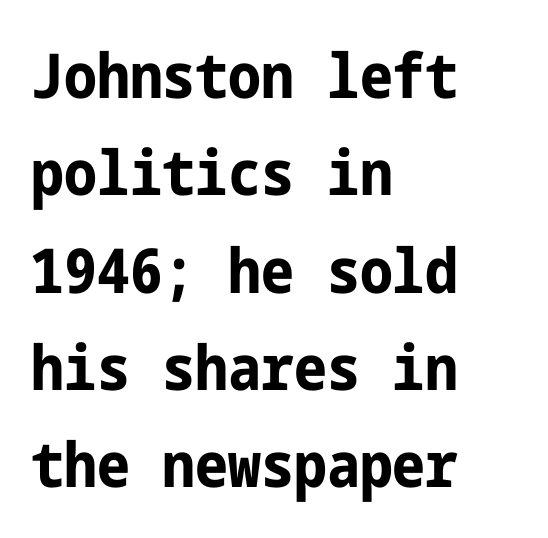
Q: Is the text bold? A: Yes.
Q: Is the text italic (slanted)? A: No, it is upright.
Q: Is the typeface a serif or a sans-serif typeface? A: Sans-serif.
Q: Is the text underlined? A: No.
Q: How is the paragraph aligned? A: Left-aligned.
Q: Is the spacing between letters normal or unusually wide? A: Normal.
Q: Is the spacing between lines tight, normal or loose? A: Normal.
Q: Width (condensed, normal, or wide)? A: Condensed.
Q: Stroke contrast? A: Low.
Q: x-height? A: Medium.
